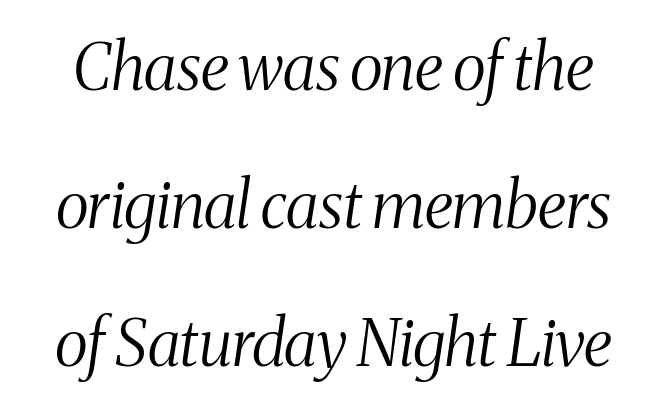
The image shows 64 px light, condensed serif type, italic (leaning right); set loose line spacing (2.16x), normal letter spacing, not underlined; medium stroke contrast and a medium x-height.
